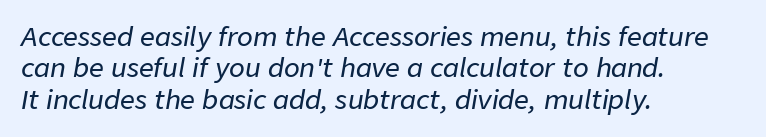
The image shows 26 px text type, italic (leaning right); set left-aligned, line spacing 1.21x, normal letter spacing, not underlined.
